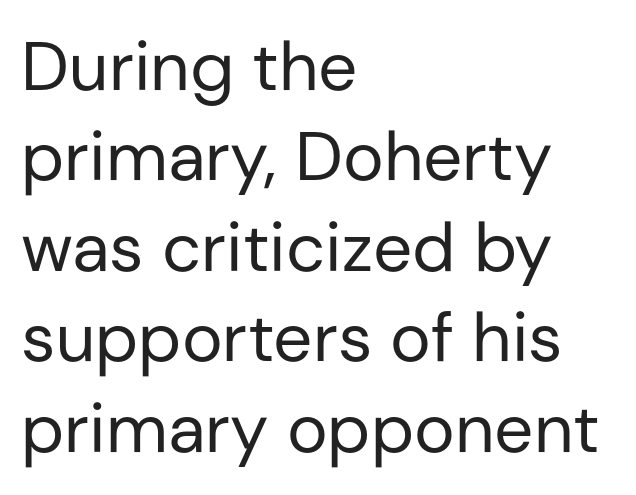
{"serif": "no", "italic": "no", "bold": "no", "weight": "regular", "width": "normal", "stroke_contrast": "low", "x_height": "medium", "monospaced": "no", "underline": "no", "align": "left", "line_spacing": "normal", "line_spacing_ratio": 1.31, "letter_spacing": "normal", "letter_spacing_em": 0.0, "glyph_px": 69}
